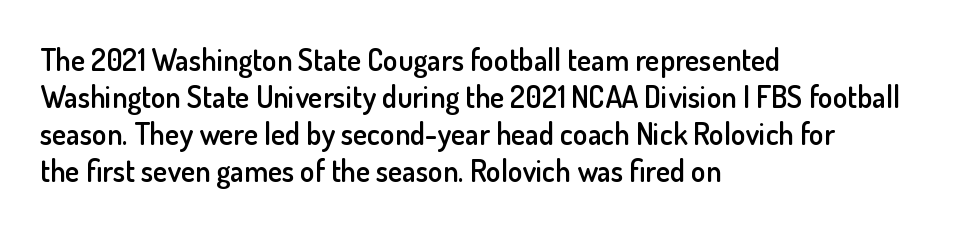
Q: Is the text bold? A: Semi-bold.
Q: Is the text italic (slanted)? A: No, it is upright.
Q: Is the typeface a serif or a sans-serif typeface? A: Sans-serif.
Q: Is the text underlined? A: No.
Q: How is the paragraph aligned? A: Left-aligned.
Q: Is the spacing between letters normal or unusually wide? A: Normal.
Q: Width (condensed, normal, or wide)? A: Normal.
Q: Stroke contrast? A: Low.
Q: x-height? A: Small.
Q: Monospaced? A: No.
